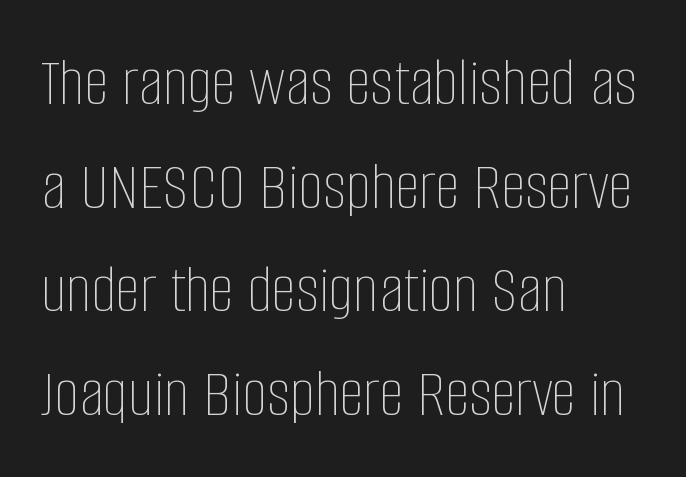
A light-to-regular cut is what we see here. Is this a fixed-width face? No — the glyphs have proportional, varying widths. You can tell it's not italic because the verticals are truly vertical. The paragraph shown leans on its left margin.
